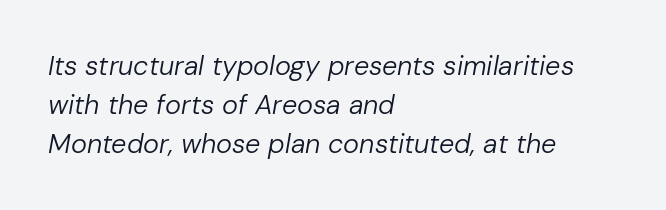
Q: Is the text bold? A: No.
Q: Is the text italic (slanted)? A: Yes, it leans right by about 10 degrees.
Q: Is the text underlined? A: No.
Q: How is the paragraph aligned? A: Left-aligned.
Q: Is the spacing between letters normal or unusually wide? A: Normal.
Q: Is the spacing between lines tight, normal or loose? A: Normal.
